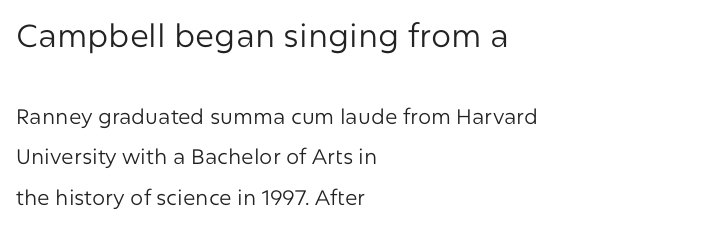
{"serif": "no", "italic": "no", "bold": "no", "weight": "regular", "width": "normal", "stroke_contrast": "low", "x_height": "medium", "monospaced": "no", "underline": "no", "align": "left", "line_spacing": "loose", "line_spacing_ratio": 1.92, "letter_spacing": "normal", "letter_spacing_em": 0.0, "larger_block": "first", "size_ratio": 1.52, "glyph_px": 32}
